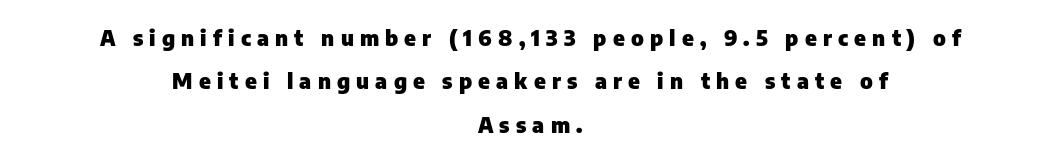
Q: Is the text bold? A: Yes.
Q: Is the text italic (slanted)? A: No, it is upright.
Q: Is the text underlined? A: No.
Q: How is the paragraph aligned? A: Centered.
Q: Is the spacing between letters normal or unusually wide? A: Unusually wide.
Q: Is the spacing between lines tight, normal or loose? A: Loose.
